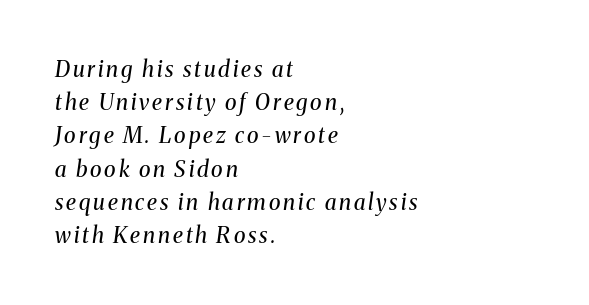
Q: Is the text bold? A: No.
Q: Is the text italic (slanted)? A: Yes, it leans right by about 8 degrees.
Q: Is the text underlined? A: No.
Q: How is the paragraph aligned? A: Left-aligned.
Q: Is the spacing between lines tight, normal or loose? A: Normal.
